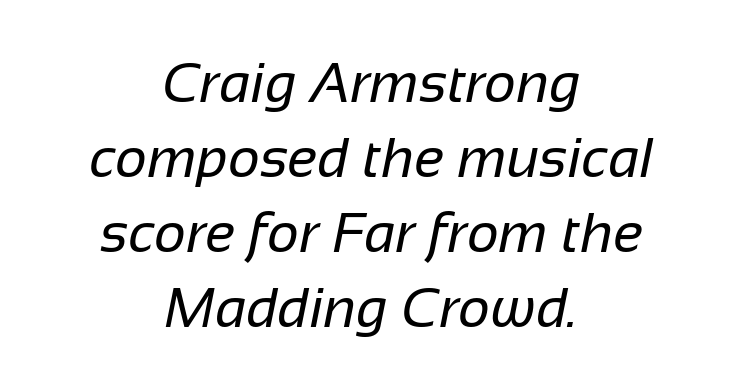
The image shows 56 px regular-weight sans-serif type; set centered, normal line spacing (1.34x), normal letter spacing, not underlined; low stroke contrast and a medium x-height.
